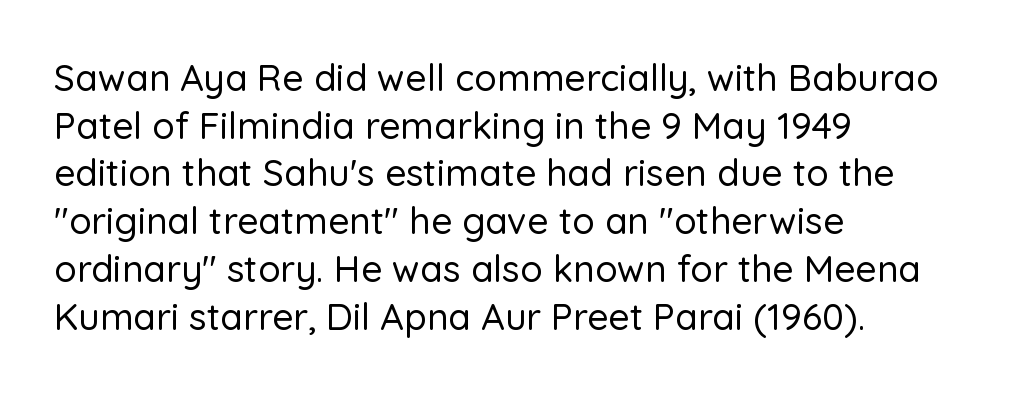
The image shows 37 px sans-serif type, upright; set left-aligned, normal line spacing (1.29x), normal letter spacing, not underlined; low stroke contrast and a medium x-height.
